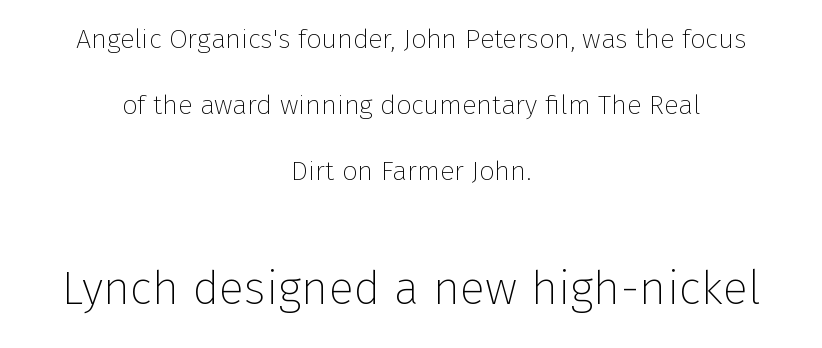
The image shows 47 px thin sans-serif type, upright; set centered, loose line spacing (2.44x), normal letter spacing, not underlined; the second (bottom) block is 1.74x larger; low stroke contrast and a medium x-height.
